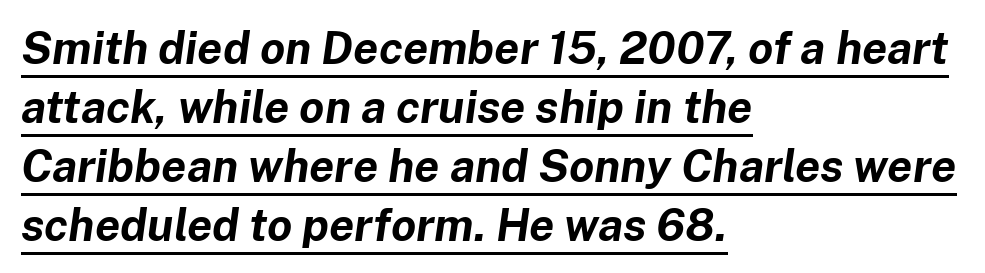
{"italic": "yes", "lean": "right", "slant_degrees": 8, "bold": "yes", "weight": "bold", "width": "normal", "stroke_contrast": "low", "x_height": "medium", "monospaced": "no", "underline": "yes", "align": "left", "line_spacing": "normal", "line_spacing_ratio": 1.31, "letter_spacing": "normal", "letter_spacing_em": 0.0, "glyph_px": 45}
